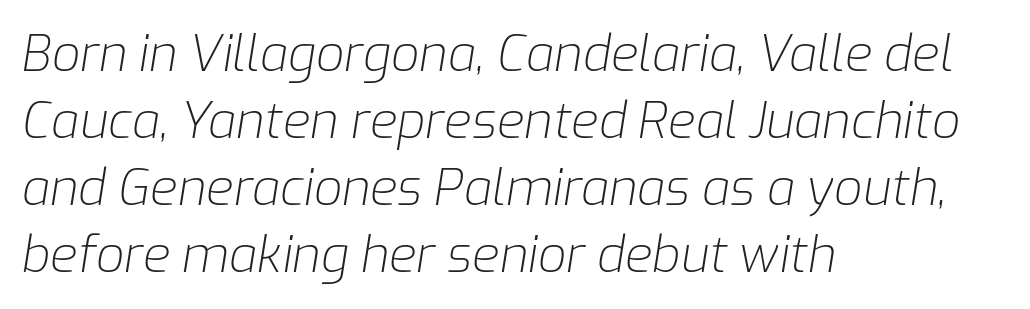
Q: Is the text bold? A: No.
Q: Is the text italic (slanted)? A: Yes, it leans right by about 9 degrees.
Q: Is the text underlined? A: No.
Q: How is the paragraph aligned? A: Left-aligned.
Q: Is the spacing between letters normal or unusually wide? A: Normal.
Q: Is the spacing between lines tight, normal or loose? A: Normal.
Q: Width (condensed, normal, or wide)? A: Normal.
Q: Stroke contrast? A: Low.
Q: x-height? A: Medium.
Q: Monospaced? A: No.
